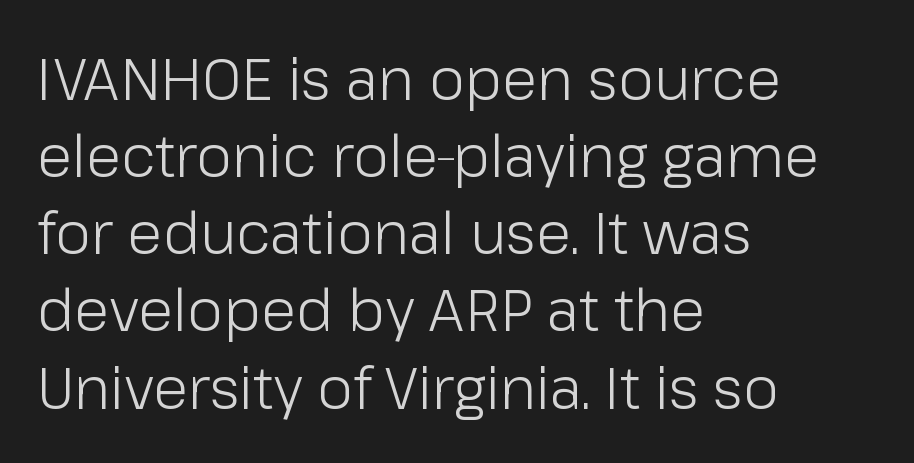
{"serif": "no", "italic": "no", "bold": "no", "weight": "light", "width": "normal", "stroke_contrast": "low", "x_height": "medium", "monospaced": "no", "underline": "no", "align": "left", "line_spacing": "normal", "line_spacing_ratio": 1.33, "letter_spacing": "normal", "letter_spacing_em": 0.0, "glyph_px": 58}
